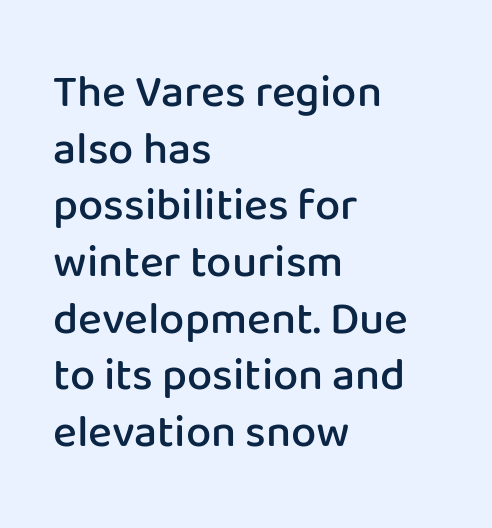
The image shows 45 px semibold sans-serif type, upright; set left-aligned, normal line spacing (1.26x), normal letter spacing, not underlined; low stroke contrast and a medium x-height.
